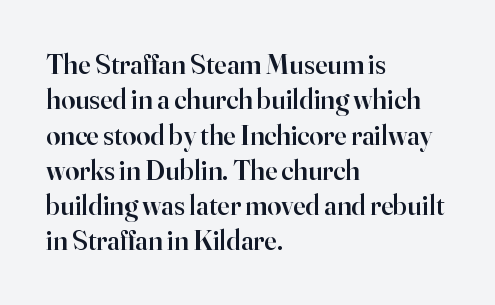
The image shows 28 px semibold serif type, upright; set left-aligned, normal line spacing (1.26x), normal letter spacing, not underlined; high stroke contrast and a small x-height.
